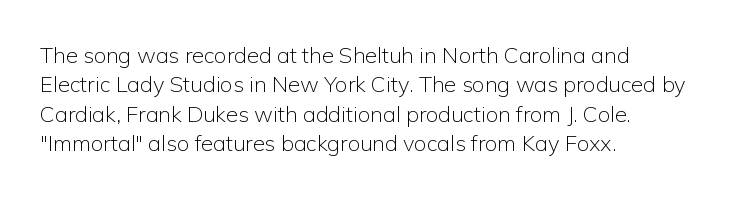
{"italic": "no", "bold": "no", "underline": "no", "align": "left", "line_spacing": "normal", "line_spacing_ratio": 1.34, "letter_spacing": "normal", "letter_spacing_em": 0.0, "glyph_px": 22}
